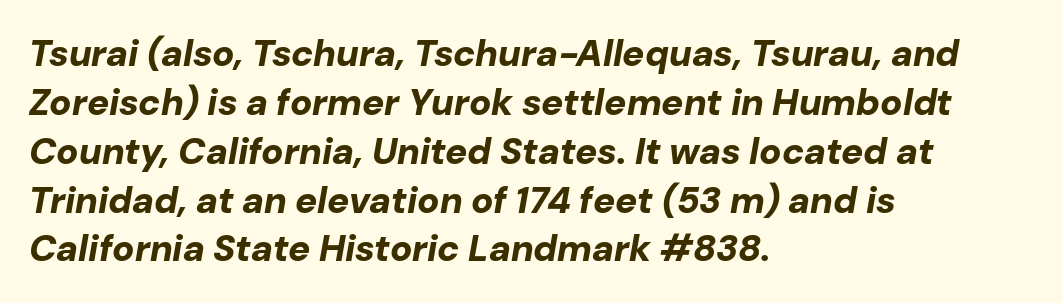
The image shows 37 px bold type, italic (leaning right); set left-aligned, normal line spacing (1.32x), normal letter spacing, not underlined; low stroke contrast and a medium x-height.
